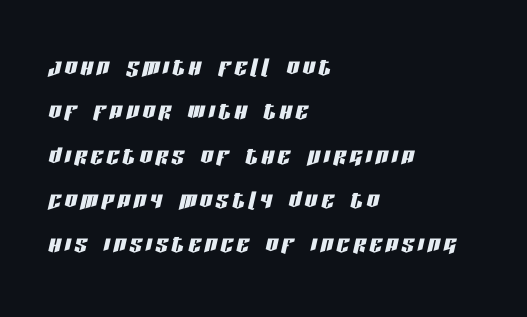
{"italic": "yes", "lean": "right", "slant_degrees": 13, "width": "condensed", "stroke_contrast": "low", "x_height": "large", "monospaced": "no", "underline": "no", "align": "left", "line_spacing": "normal", "line_spacing_ratio": 1.43, "glyph_px": 31}
